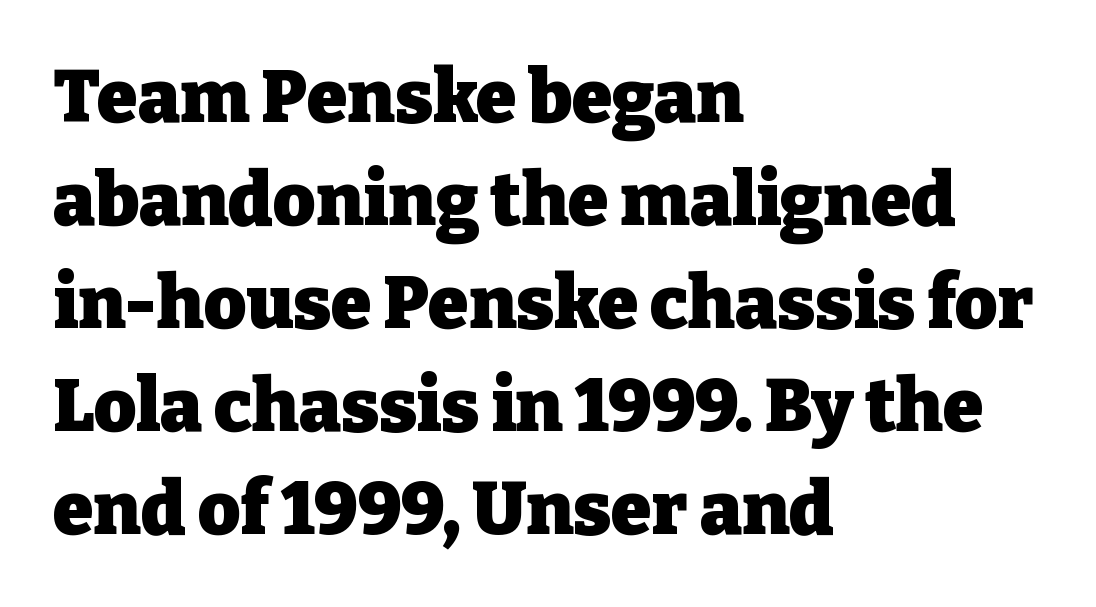
Standard letterfit; no display-style spreading of the glyphs. Proportional: the letters do not fall into vertical columns. Left-aligned paragraph, ragged on the right. Is there much room between lines? A standard amount, neither cramped nor airy.
